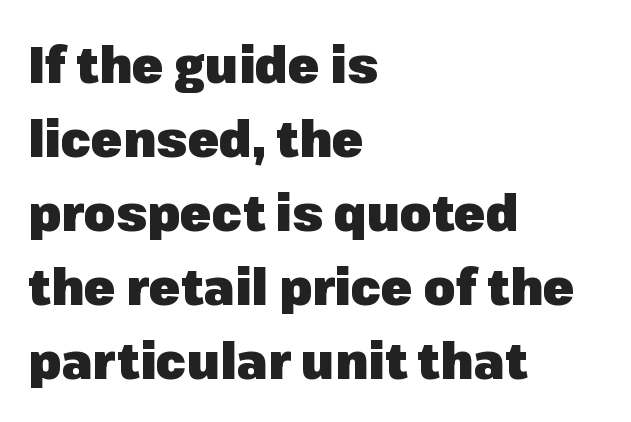
Q: Is the text bold? A: Yes.
Q: Is the text italic (slanted)? A: No, it is upright.
Q: Is the typeface a serif or a sans-serif typeface? A: Sans-serif.
Q: Is the text underlined? A: No.
Q: How is the paragraph aligned? A: Left-aligned.
Q: Is the spacing between letters normal or unusually wide? A: Normal.
Q: Is the spacing between lines tight, normal or loose? A: Normal.
Q: Width (condensed, normal, or wide)? A: Normal.
Q: Stroke contrast? A: Low.
Q: x-height? A: Medium.
Q: Monospaced? A: No.
